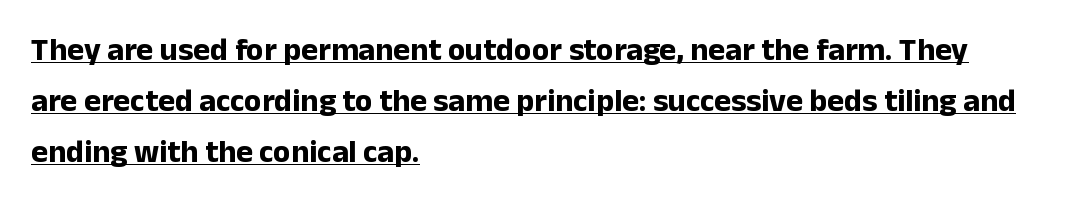
Beneath each row of characters lies a ruled line. Weight: bold. Caption: standard tracking, unaltered. Vertically, the passage feels balanced, rows spaced as you'd expect.
